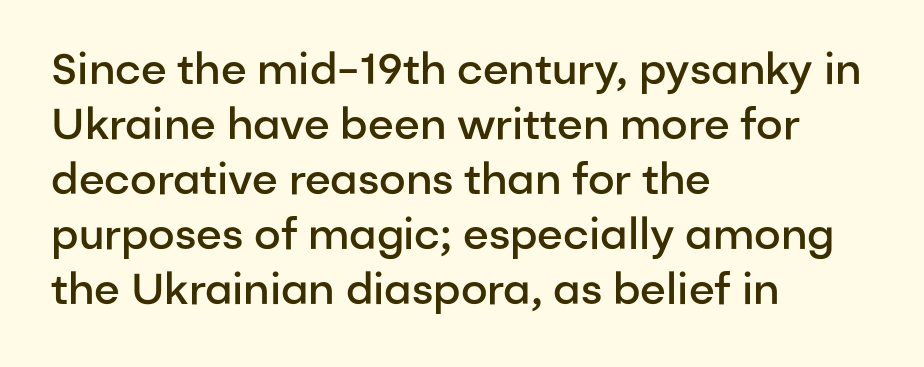
{"serif": "no", "italic": "no", "bold": "semi", "weight": "semibold", "width": "normal", "stroke_contrast": "low", "x_height": "medium", "monospaced": "no", "underline": "no", "align": "left", "line_spacing": "normal", "line_spacing_ratio": 1.28, "letter_spacing": "normal", "letter_spacing_em": 0.0, "glyph_px": 43}
